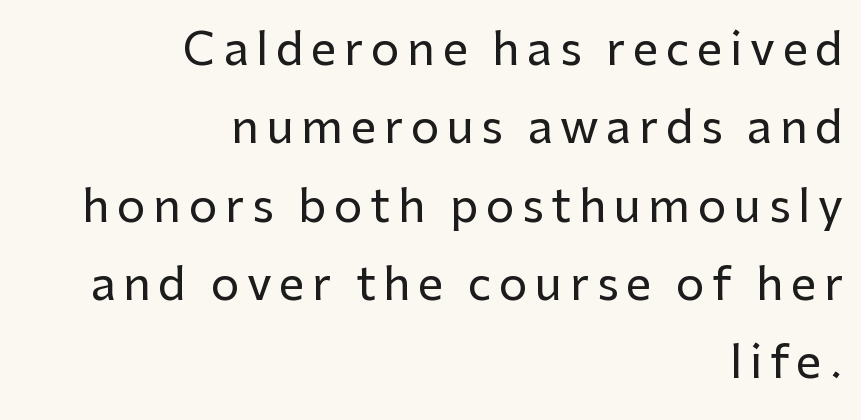
This is the regular roman posture of the typeface. The rendering shows plain stroke endings on the letterforms — a sans-serif design. Quick note: underline off. The passage is arranged like a letterhead date or caption credit — flush right. This sample has the flowing, uneven cadence of proportional lettering.
